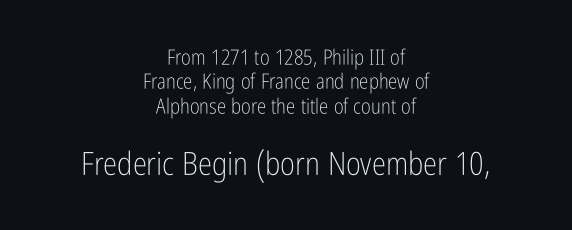
Serif or sans? Sans — the stroke terminals are bare. The glyphs are unaccompanied by any horizontal stroke below them. You can tell it's not italic because the verticals are truly vertical. The lines in this sample share a center point and differ in where they start and stop. Note: smaller setting up top, larger setting below.
